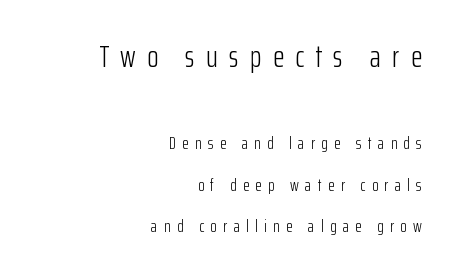
The image shows 30 px light, condensed sans-serif type, upright; set right-aligned, loose line spacing (2.44x), unusually wide letter spacing (+0.37 em), not underlined; the first (top) block is 1.76x larger; low stroke contrast and a medium x-height.
